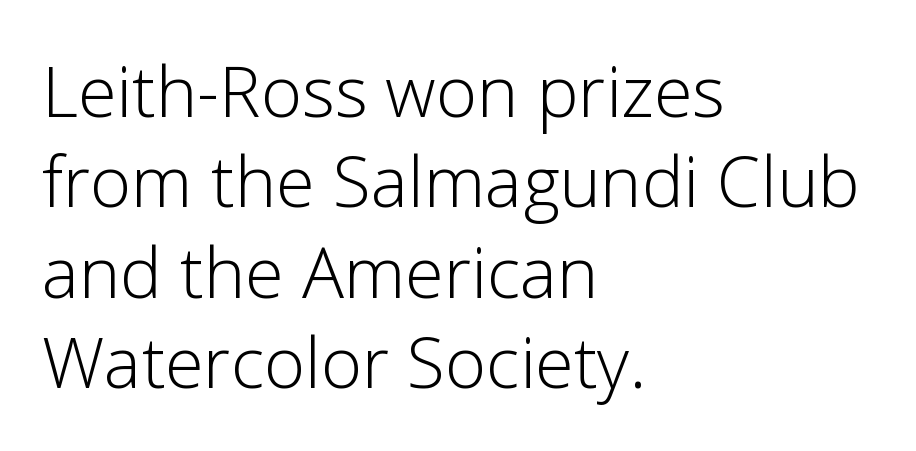
Q: Is the text bold? A: No.
Q: Is the text italic (slanted)? A: No, it is upright.
Q: Is the typeface a serif or a sans-serif typeface? A: Sans-serif.
Q: Is the text underlined? A: No.
Q: How is the paragraph aligned? A: Left-aligned.
Q: Is the spacing between letters normal or unusually wide? A: Normal.
Q: Is the spacing between lines tight, normal or loose? A: Normal.
Q: Width (condensed, normal, or wide)? A: Normal.
Q: Stroke contrast? A: Low.
Q: x-height? A: Medium.
Q: Monospaced? A: No.
